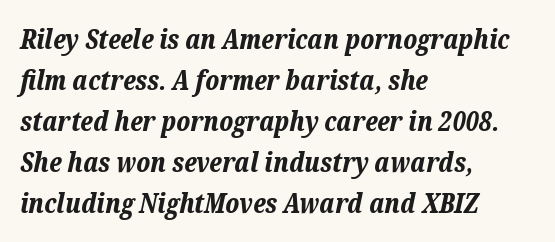
Q: Is the text bold? A: Yes.
Q: Is the text italic (slanted)? A: Yes, it leans right by about 12 degrees.
Q: Is the text underlined? A: No.
Q: How is the paragraph aligned? A: Left-aligned.
Q: Is the spacing between letters normal or unusually wide? A: Normal.
Q: Is the spacing between lines tight, normal or loose? A: Normal.
